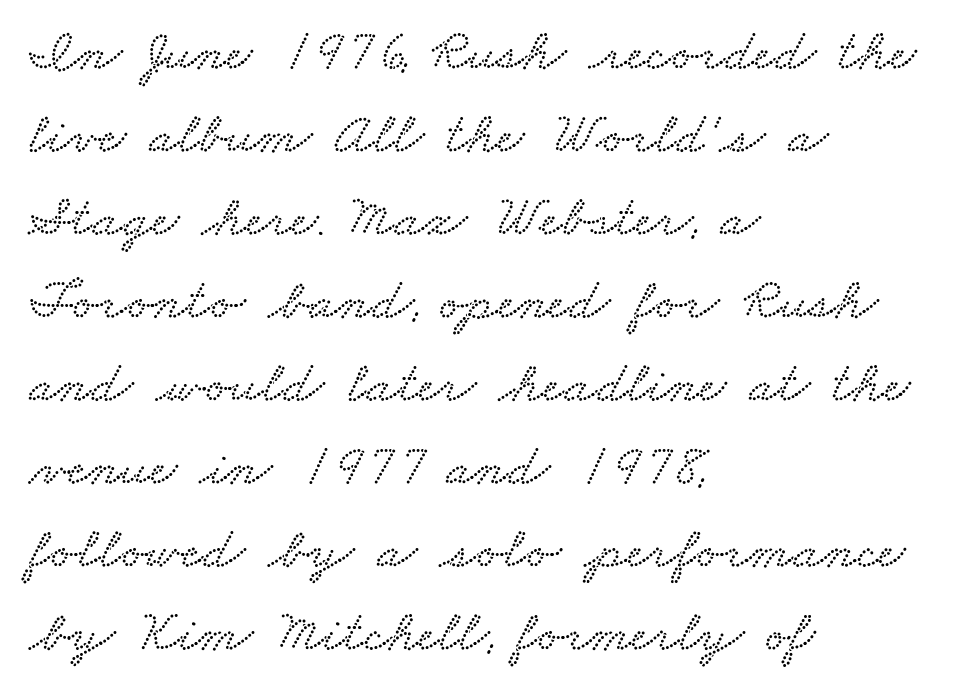
Q: Is the text underlined? A: No.
Q: How is the paragraph aligned? A: Left-aligned.
Q: Is the spacing between letters normal or unusually wide? A: Normal.
Q: Is the spacing between lines tight, normal or loose? A: Normal.
Q: Width (condensed, normal, or wide)? A: Wide.
Q: Stroke contrast? A: Low.
Q: x-height? A: Small.
Q: Monospaced? A: No.
